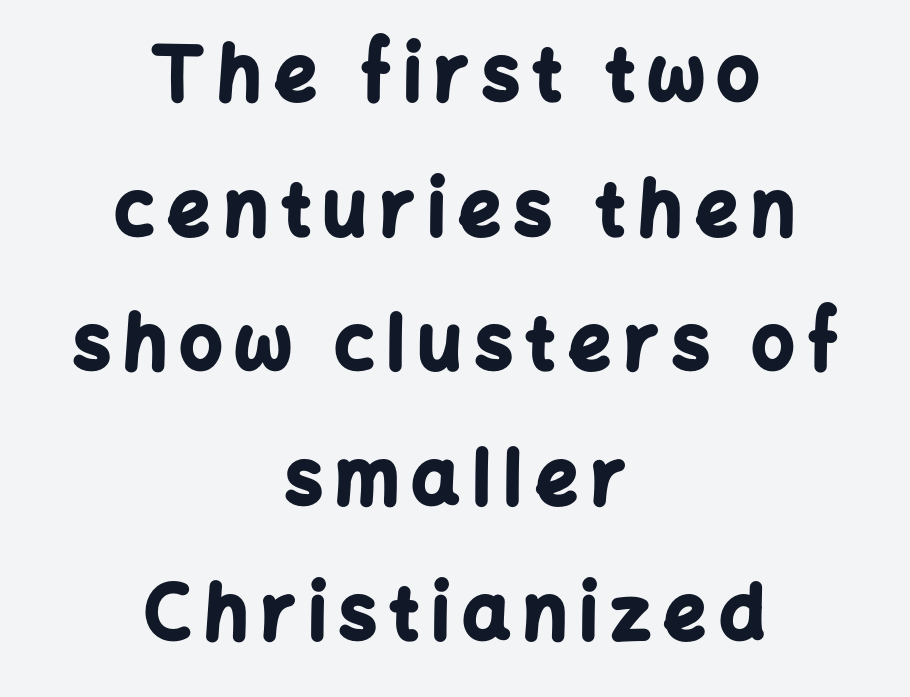
The glyphs in this specimen are sans serif. Proportional: the letters do not fall into vertical columns. The gap between lines stays unmarked. This is the regular roman posture of the typeface.
